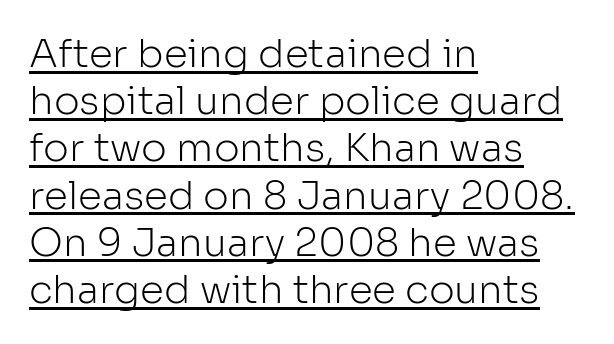
{"serif": "no", "italic": "no", "bold": "no", "weight": "light", "width": "normal", "stroke_contrast": "low", "x_height": "medium", "monospaced": "no", "underline": "yes", "align": "left", "line_spacing_ratio": 1.21, "letter_spacing": "normal", "letter_spacing_em": 0.0, "glyph_px": 39}
